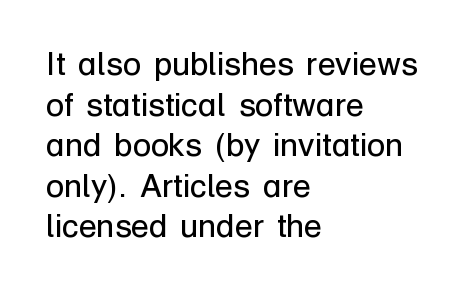
The image shows 33 px regular-weight sans-serif type, upright; set left-aligned, line spacing 1.23x, normal letter spacing, not underlined; low stroke contrast and a medium x-height.
